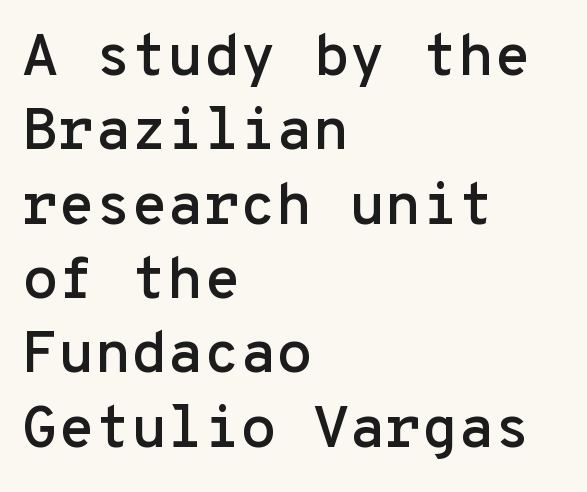
{"serif": "no", "italic": "no", "width": "normal", "stroke_contrast": "low", "x_height": "medium", "monospaced": "yes", "underline": "no", "align": "left", "line_spacing": "normal", "line_spacing_ratio": 1.26, "letter_spacing": "normal", "letter_spacing_em": 0.0, "glyph_px": 59}
